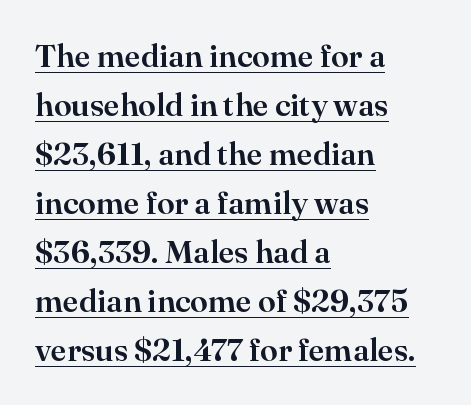
{"serif": "yes", "italic": "no", "width": "normal", "stroke_contrast": "high", "x_height": "small", "monospaced": "no", "underline": "yes", "align": "left", "line_spacing": "normal", "line_spacing_ratio": 1.53, "letter_spacing": "normal", "letter_spacing_em": 0.0, "glyph_px": 32}
